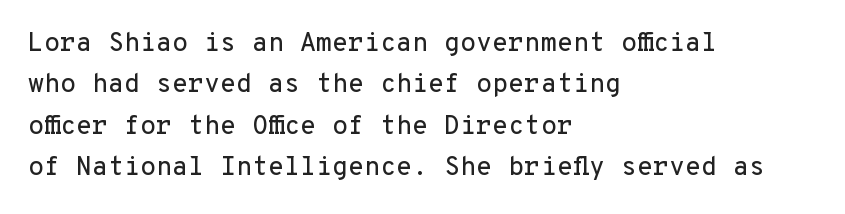
{"italic": "no", "underline": "no", "align": "left", "line_spacing": "normal", "line_spacing_ratio": 1.59, "letter_spacing": "normal", "letter_spacing_em": 0.0, "glyph_px": 26}
